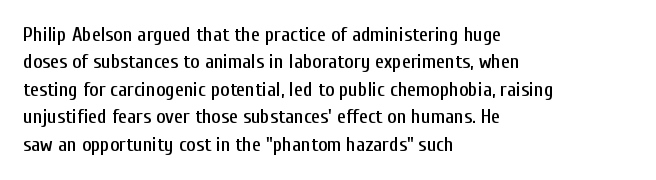
{"italic": "no", "underline": "no", "align": "left", "line_spacing": "normal", "line_spacing_ratio": 1.37, "letter_spacing": "normal", "letter_spacing_em": 0.0, "glyph_px": 20}
